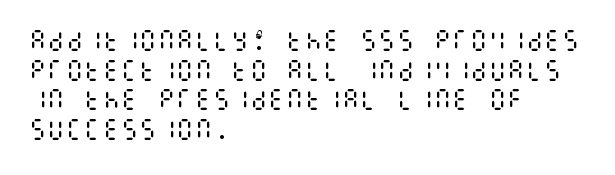
The image shows 23 px text type, upright; set left-aligned, normal line spacing (1.29x), normal letter spacing, not underlined.
